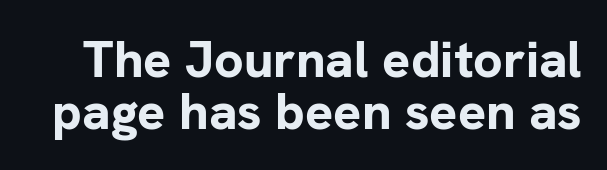
{"serif": "no", "italic": "no", "bold": "yes", "weight": "bold", "width": "normal", "stroke_contrast": "low", "x_height": "medium", "monospaced": "no", "underline": "no", "line_spacing": "tight", "line_spacing_ratio": 1.0, "letter_spacing": "normal", "letter_spacing_em": 0.0, "glyph_px": 52}
